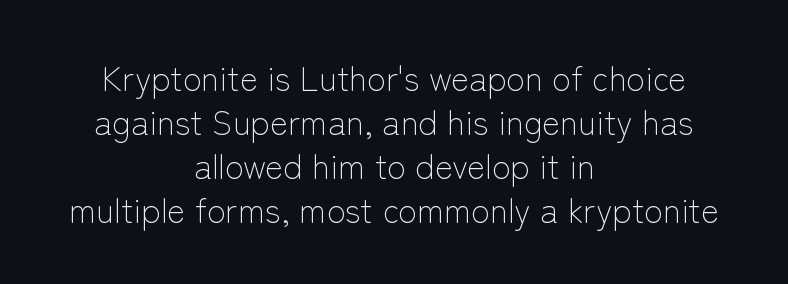
{"serif": "no", "italic": "no", "bold": "no", "weight": "light", "width": "normal", "stroke_contrast": "low", "x_height": "medium", "monospaced": "no", "underline": "no", "align": "center", "line_spacing": "normal", "line_spacing_ratio": 1.29, "letter_spacing": "normal", "letter_spacing_em": 0.0, "glyph_px": 34}
